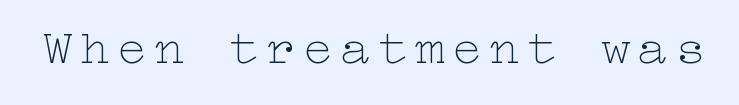
{"italic": "no", "bold": "no", "weight": "thin", "width": "wide", "stroke_contrast": "low", "x_height": "medium", "underline": "no", "glyph_px": 49}
